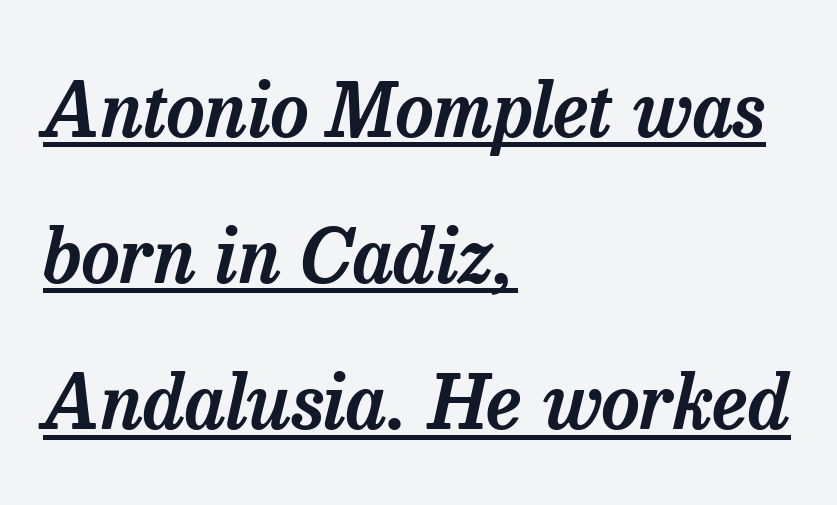
Q: Is the text italic (slanted)? A: Yes, it leans right by about 13 degrees.
Q: Is the typeface a serif or a sans-serif typeface? A: Serif.
Q: Is the text underlined? A: Yes.
Q: How is the paragraph aligned? A: Left-aligned.
Q: Is the spacing between letters normal or unusually wide? A: Normal.
Q: Is the spacing between lines tight, normal or loose? A: Loose.
Q: Width (condensed, normal, or wide)? A: Normal.
Q: Stroke contrast? A: Low.
Q: x-height? A: Medium.
Q: Monospaced? A: No.
